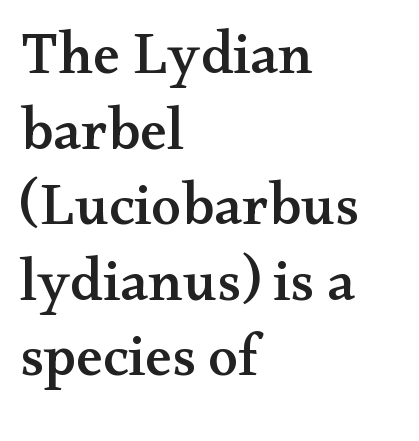
The rendering uses natural spacing where letterforms have individual widths. To sum up the face: it has serifs. Glance below the letters and you will spot only blank space. Characters remain perfectly vertical along every line.
